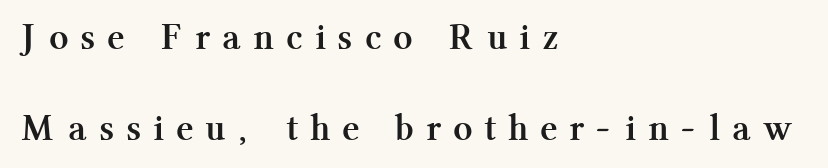
{"serif": "yes", "italic": "no", "bold": "yes", "weight": "semibold", "width": "normal", "stroke_contrast": "medium", "x_height": "medium", "monospaced": "no", "underline": "no", "align": "left", "line_spacing": "loose", "line_spacing_ratio": 2.4, "letter_spacing": "wide", "letter_spacing_em": 0.39, "glyph_px": 38}
